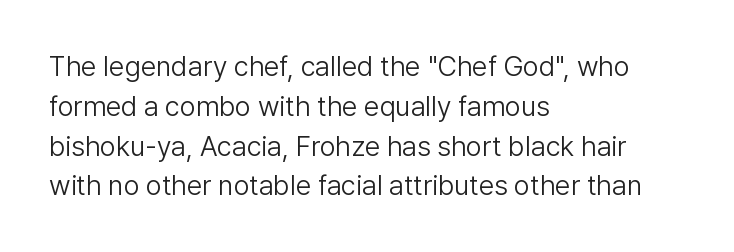
{"serif": "no", "italic": "no", "bold": "no", "weight": "light", "width": "normal", "stroke_contrast": "low", "x_height": "medium", "monospaced": "no", "underline": "no", "align": "left", "line_spacing": "normal", "line_spacing_ratio": 1.42, "letter_spacing": "normal", "letter_spacing_em": 0.0, "glyph_px": 28}
